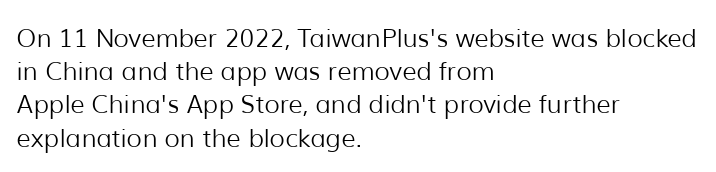
These lines sit exactly where default settings would place them. Decoration check: the copy has no underline. The typeface has the unassuming heft of standard copy or less. Horizontal alignment here is leftward, the default for most running prose.
